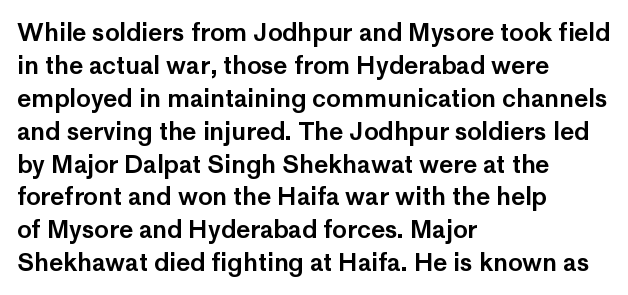
{"italic": "no", "underline": "no", "align": "left", "line_spacing": "normal", "line_spacing_ratio": 1.37, "letter_spacing": "normal", "letter_spacing_em": 0.0, "glyph_px": 24}
